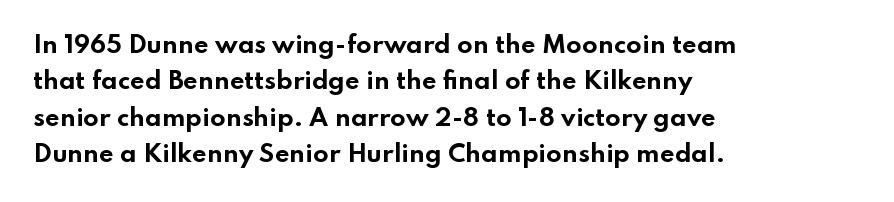
The text block is weighted toward the left margin, trailing off unevenly rightward. These lines carry a lot of weight — the face is fully bold. The letters stand upright; this is a roman face. Each row of text sits above clean, open space. This rendering leaves character spacing at its baseline value.
